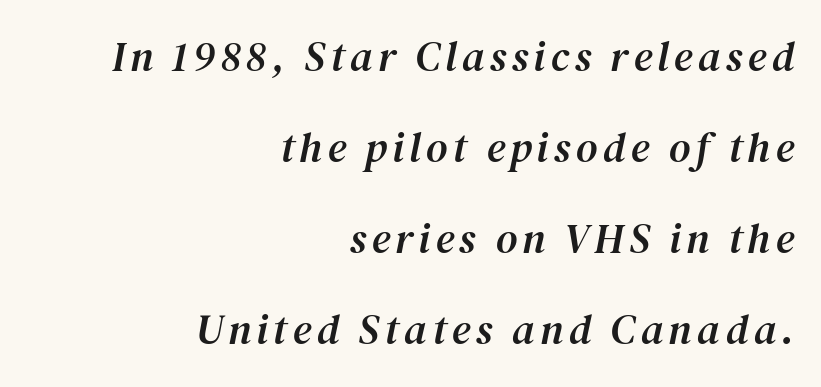
{"serif": "yes", "italic": "yes", "lean": "right", "slant_degrees": 12, "width": "normal", "stroke_contrast": "medium", "x_height": "medium", "monospaced": "no", "underline": "no", "align": "right", "line_spacing": "loose", "line_spacing_ratio": 2.17, "glyph_px": 42}
